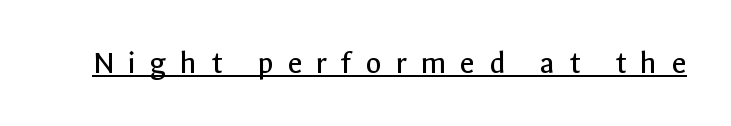
{"serif": "no", "italic": "no", "bold": "no", "weight": "regular", "width": "normal", "x_height": "medium", "monospaced": "no", "underline": "yes", "letter_spacing": "wide", "letter_spacing_em": 0.42, "glyph_px": 33}
